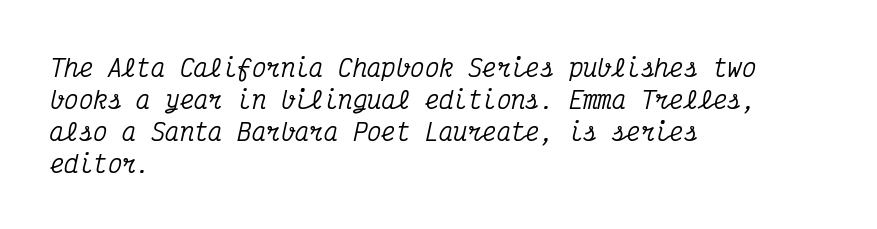
The lines in this sample share a left origin and differ only in where they stop. Slant detected: the letters are inclined. Unmarked baselines from the first word to the last. How would I describe the line gaps? Plain and ordinary.
